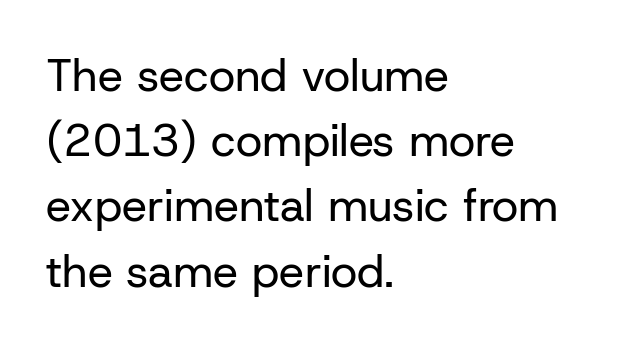
The image shows 45 px regular-weight sans-serif type, upright; set left-aligned, normal line spacing (1.45x), normal letter spacing, not underlined; low stroke contrast and a medium x-height.
